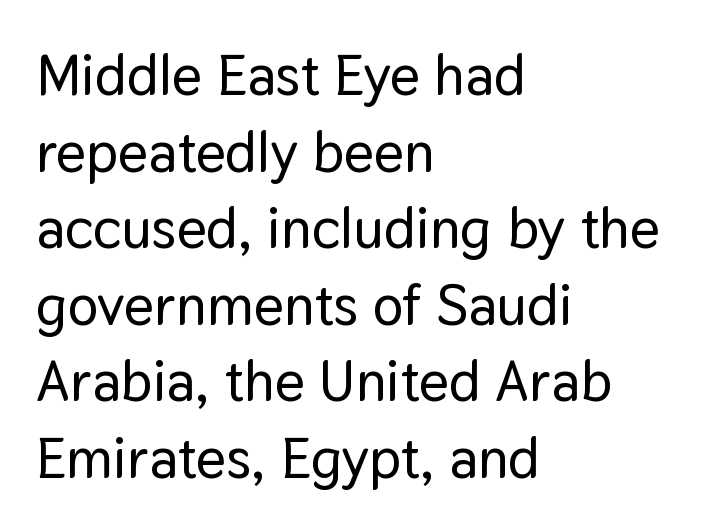
Q: Is the text italic (slanted)? A: No, it is upright.
Q: Is the typeface a serif or a sans-serif typeface? A: Sans-serif.
Q: Is the text underlined? A: No.
Q: How is the paragraph aligned? A: Left-aligned.
Q: Is the spacing between letters normal or unusually wide? A: Normal.
Q: Is the spacing between lines tight, normal or loose? A: Normal.
Q: Width (condensed, normal, or wide)? A: Normal.
Q: Stroke contrast? A: Low.
Q: x-height? A: Medium.
Q: Monospaced? A: No.
